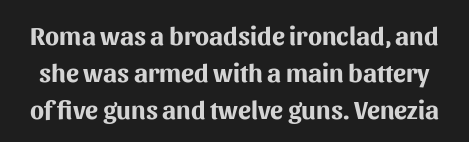
A typesetter would mark this as roman, not italic. A bare baseline throughout the passage. Heavy-handed strokes throughout: this text is bold. Does extra space separate the letters? No, they use regular spacing.
